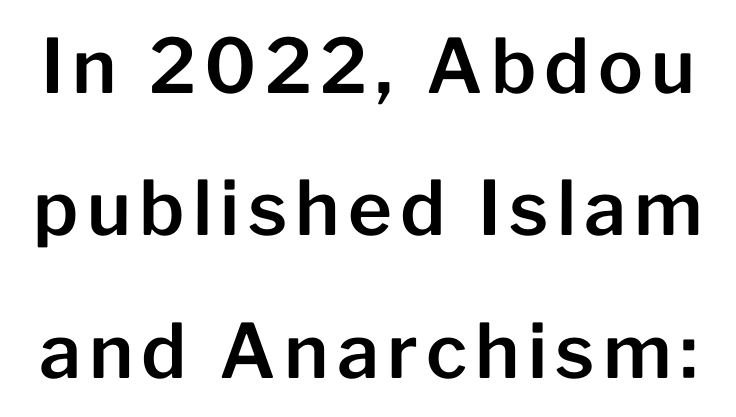
Q: Is the text italic (slanted)? A: No, it is upright.
Q: Is the typeface a serif or a sans-serif typeface? A: Sans-serif.
Q: Is the text underlined? A: No.
Q: Is the spacing between lines tight, normal or loose? A: Loose.
Q: Width (condensed, normal, or wide)? A: Normal.
Q: Stroke contrast? A: Low.
Q: x-height? A: Medium.
Q: Monospaced? A: No.
